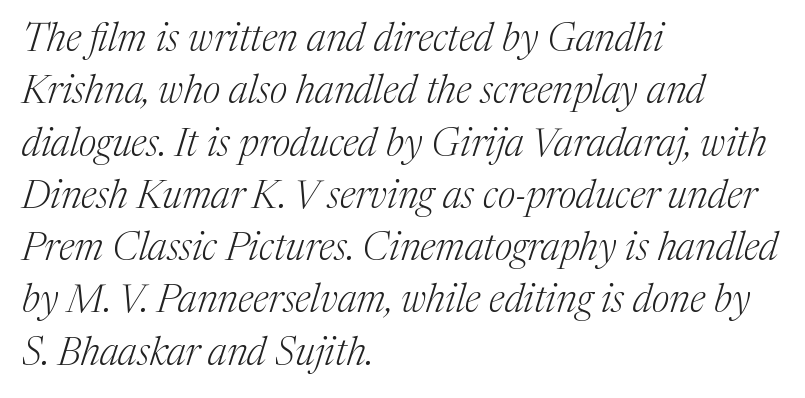
Q: Is the text bold? A: No.
Q: Is the text italic (slanted)? A: Yes, it leans right by about 17 degrees.
Q: Is the typeface a serif or a sans-serif typeface? A: Serif.
Q: Is the text underlined? A: No.
Q: How is the paragraph aligned? A: Left-aligned.
Q: Is the spacing between letters normal or unusually wide? A: Normal.
Q: Is the spacing between lines tight, normal or loose? A: Normal.
Q: Width (condensed, normal, or wide)? A: Normal.
Q: Stroke contrast? A: Medium.
Q: x-height? A: Medium.
Q: Monospaced? A: No.
